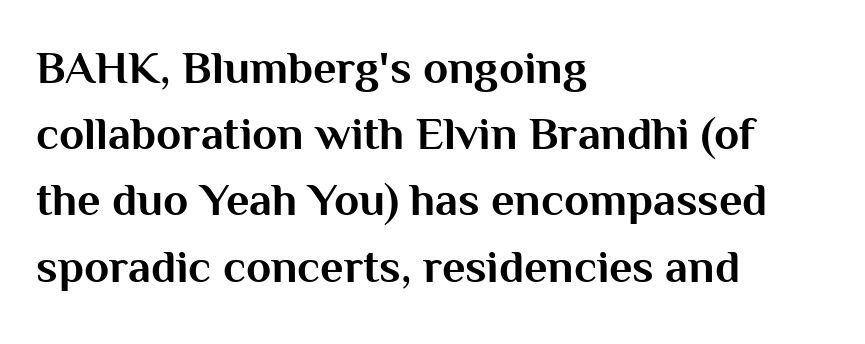
{"serif": "no", "italic": "no", "bold": "yes", "weight": "bold", "width": "normal", "stroke_contrast": "medium", "x_height": "medium", "monospaced": "no", "underline": "no", "align": "left", "line_spacing": "normal", "line_spacing_ratio": 1.44, "letter_spacing": "normal", "letter_spacing_em": 0.0, "glyph_px": 46}
